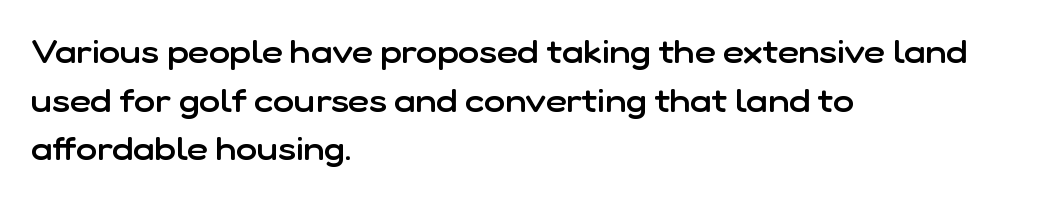
{"serif": "no", "italic": "no", "bold": "semi", "weight": "semibold", "width": "normal", "stroke_contrast": "low", "x_height": "medium", "monospaced": "no", "underline": "no", "align": "left", "line_spacing": "normal", "line_spacing_ratio": 1.52, "letter_spacing": "normal", "letter_spacing_em": 0.0, "glyph_px": 32}
